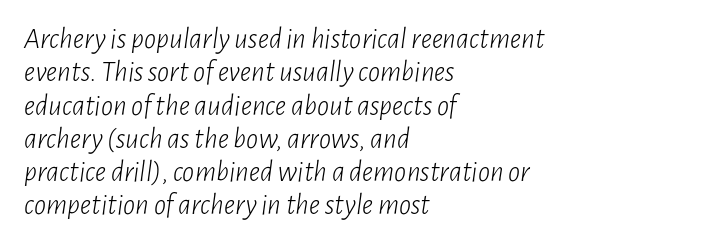
The image shows 30 px light, condensed type, italic (leaning right); set left-aligned, tight line spacing (1.11x), normal letter spacing, not underlined; low stroke contrast and a medium x-height.
